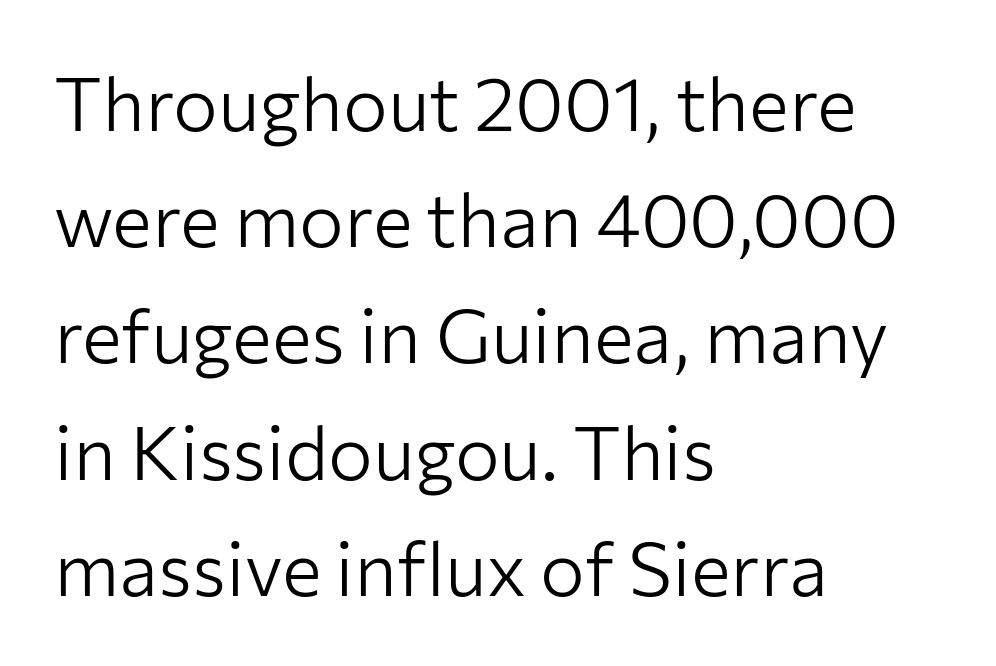
{"serif": "no", "italic": "no", "bold": "no", "weight": "light", "width": "normal", "stroke_contrast": "low", "x_height": "medium", "monospaced": "no", "underline": "no", "align": "left", "line_spacing": "normal", "line_spacing_ratio": 1.55, "letter_spacing": "normal", "letter_spacing_em": 0.0, "glyph_px": 75}
